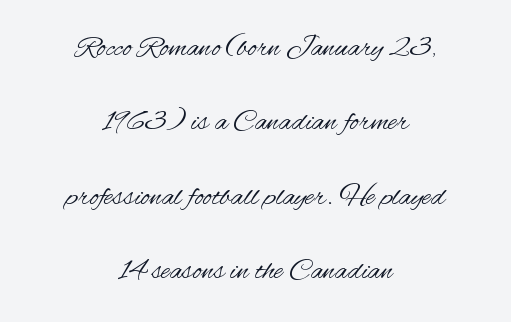
The image shows 30 px regular-weight, condensed sans-serif type; set centered, loose line spacing (2.48x), normal letter spacing, not underlined; medium stroke contrast and a small x-height.
